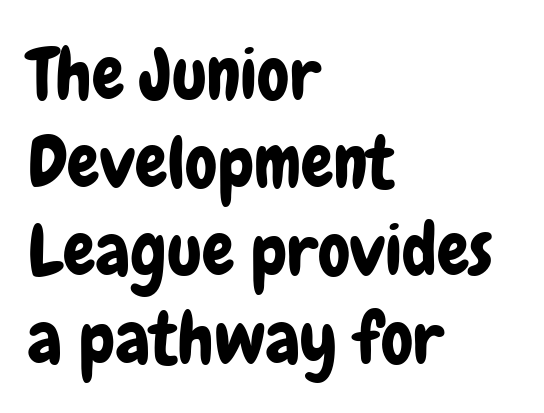
This rendering leaves character spacing at its baseline value. Do the characters align in a grid? No, the font is proportional. Nobody drew a line under any word here. This is the regular roman posture of the typeface. What kind of face is this? One without serifs — a sans.
